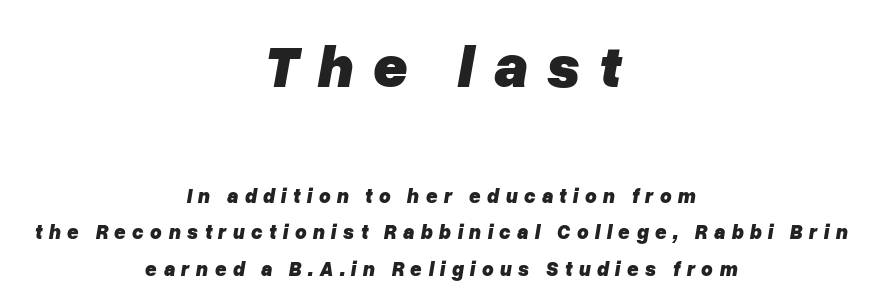
{"italic": "yes", "lean": "right", "slant_degrees": 10, "bold": "yes", "weight": "heavy", "width": "normal", "stroke_contrast": "low", "x_height": "medium", "monospaced": "no", "underline": "no", "align": "center", "line_spacing_ratio": 1.83, "letter_spacing": "wide", "letter_spacing_em": 0.31, "larger_block": "first", "size_ratio": 3.0, "glyph_px": 60}
